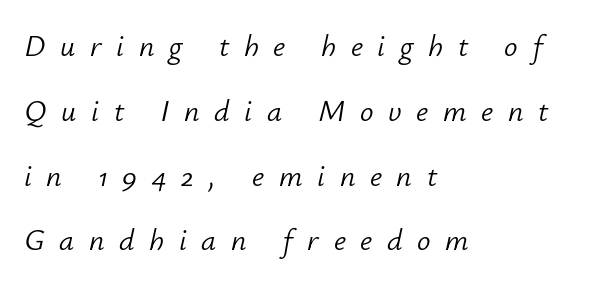
Q: Is the text bold? A: No.
Q: Is the text italic (slanted)? A: Yes, it leans right by about 12 degrees.
Q: Is the text underlined? A: No.
Q: How is the paragraph aligned? A: Left-aligned.
Q: Is the spacing between letters normal or unusually wide? A: Unusually wide.
Q: Is the spacing between lines tight, normal or loose? A: Loose.
Q: Width (condensed, normal, or wide)? A: Normal.
Q: Stroke contrast? A: Low.
Q: x-height? A: Small.
Q: Monospaced? A: No.
